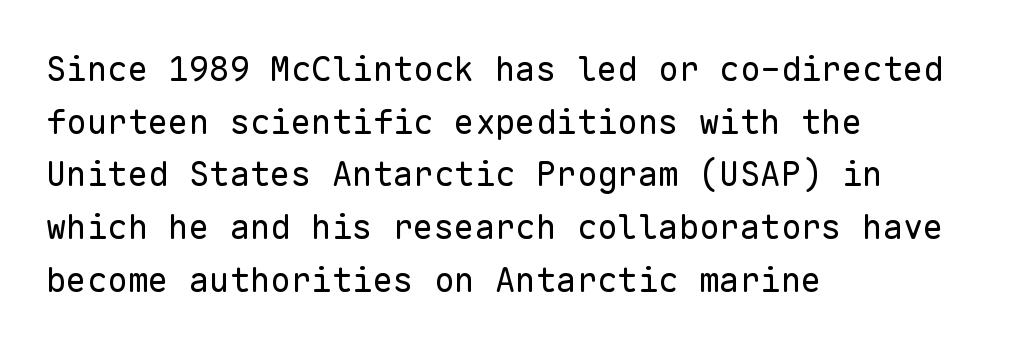
The image shows 34 px regular-weight sans-serif type, upright, monospaced; set left-aligned, normal line spacing (1.55x), normal letter spacing, not underlined; low stroke contrast and a medium x-height.
